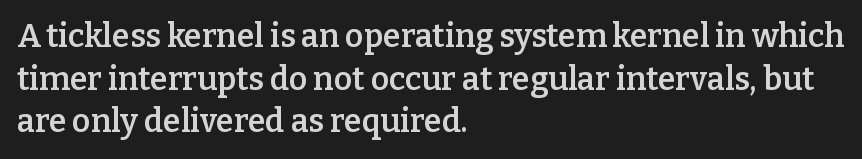
{"serif": "yes", "italic": "no", "bold": "semi", "weight": "semibold", "width": "normal", "stroke_contrast": "low", "x_height": "medium", "monospaced": "no", "underline": "no", "align": "left", "line_spacing": "normal", "line_spacing_ratio": 1.33, "letter_spacing": "normal", "letter_spacing_em": 0.0, "glyph_px": 32}
